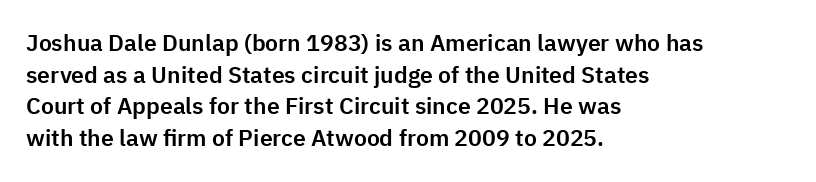
The letterforms sit shoulder to shoulder at normal distance. The paragraph has a hard left edge and a soft right edge. A clean baseline with only descenders dipping below it. No italicization has been applied; the sample stays upright.
